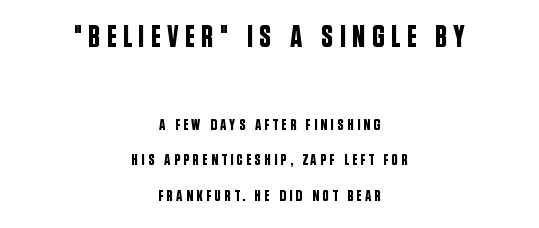
The image shows 31 px condensed sans-serif type, upright; set centered, loose line spacing (2.22x), unusually wide letter spacing (+0.2 em), not underlined; the first (top) block is 1.94x larger; low stroke contrast and a large x-height.
